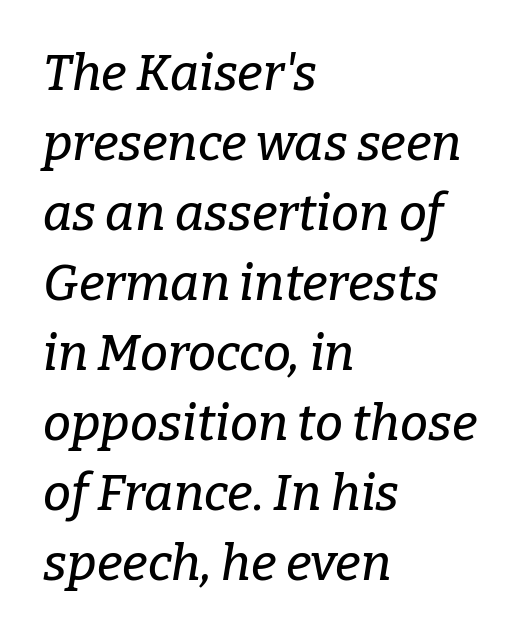
Q: Is the text italic (slanted)? A: Yes, it leans right by about 9 degrees.
Q: Is the typeface a serif or a sans-serif typeface? A: Serif.
Q: Is the text underlined? A: No.
Q: How is the paragraph aligned? A: Left-aligned.
Q: Is the spacing between letters normal or unusually wide? A: Normal.
Q: Is the spacing between lines tight, normal or loose? A: Normal.
Q: Width (condensed, normal, or wide)? A: Normal.
Q: Stroke contrast? A: Low.
Q: x-height? A: Medium.
Q: Monospaced? A: No.
